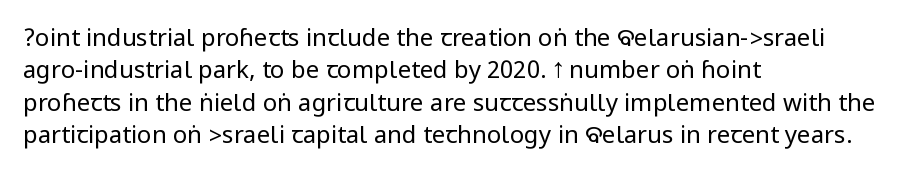
The typesetter chose a ragged-right arrangement here. In terms of letterspacing, this is plain default setting. Descenders hang freely into open space. A typesetter would call this leading conventional body-copy spacing. Stems and bowls with no extra thickness — not bold.
